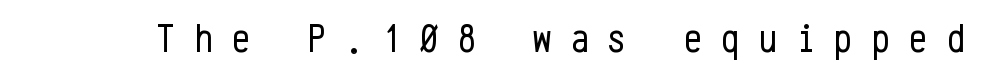
The image shows 40 px regular-weight, condensed sans-serif type, upright, monospaced; set unusually wide letter spacing (+0.49 em), not underlined; low stroke contrast and a medium x-height.
